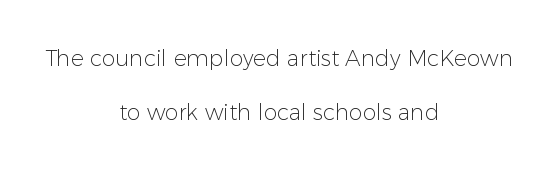
{"italic": "no", "bold": "no", "underline": "no", "align": "center", "line_spacing": "loose", "line_spacing_ratio": 2.47, "letter_spacing": "normal", "letter_spacing_em": 0.0, "glyph_px": 22}
